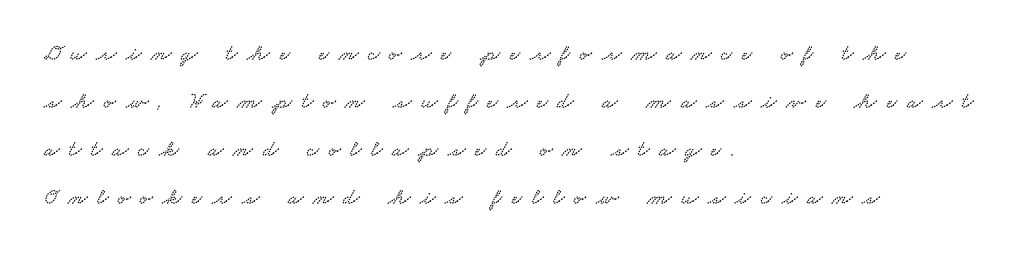
{"underline": "no", "align": "left", "line_spacing": "loose", "line_spacing_ratio": 2.09, "letter_spacing": "wide", "letter_spacing_em": 0.42, "glyph_px": 23}
